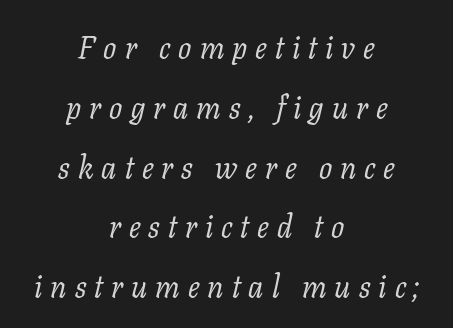
Q: Is the text bold? A: No.
Q: Is the text italic (slanted)? A: Yes, it leans right by about 11 degrees.
Q: Is the typeface a serif or a sans-serif typeface? A: Serif.
Q: Is the text underlined? A: No.
Q: How is the paragraph aligned? A: Centered.
Q: Is the spacing between letters normal or unusually wide? A: Unusually wide.
Q: Is the spacing between lines tight, normal or loose? A: Loose.
Q: Width (condensed, normal, or wide)? A: Normal.
Q: Stroke contrast? A: Low.
Q: x-height? A: Medium.
Q: Monospaced? A: No.
